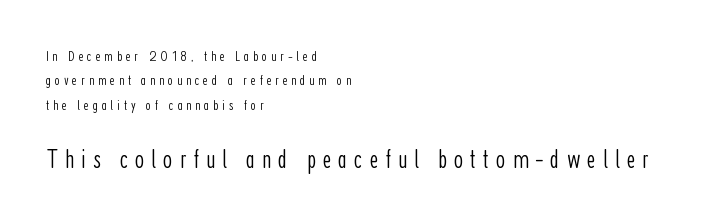
{"italic": "no", "bold": "no", "underline": "no", "align": "left", "line_spacing": "normal", "line_spacing_ratio": 1.63, "letter_spacing": "wide", "letter_spacing_em": 0.25, "larger_block": "second", "size_ratio": 1.8, "glyph_px": 27}
